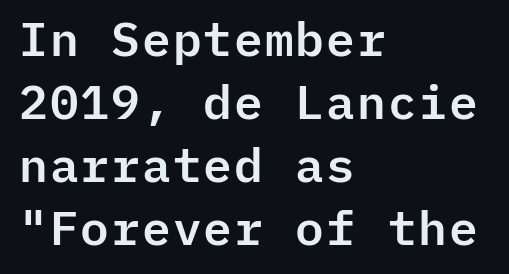
This rendering employs a face without finishing strokes, i.e., a sans-serif. Unmarked baselines from the first word to the last. Caption: standard tracking, unaltered. Looks like terminal output: every glyph gets an equal slot. These lines stack with their left ends in a neat column.
